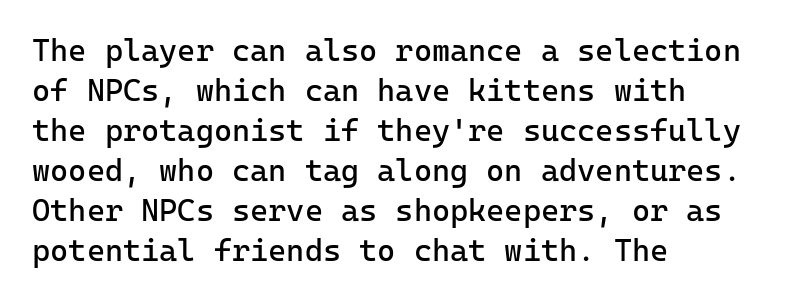
The image shows 31 px regular-weight sans-serif type, upright, monospaced; set left-aligned, normal line spacing (1.29x), normal letter spacing, not underlined; low stroke contrast and a medium x-height.
